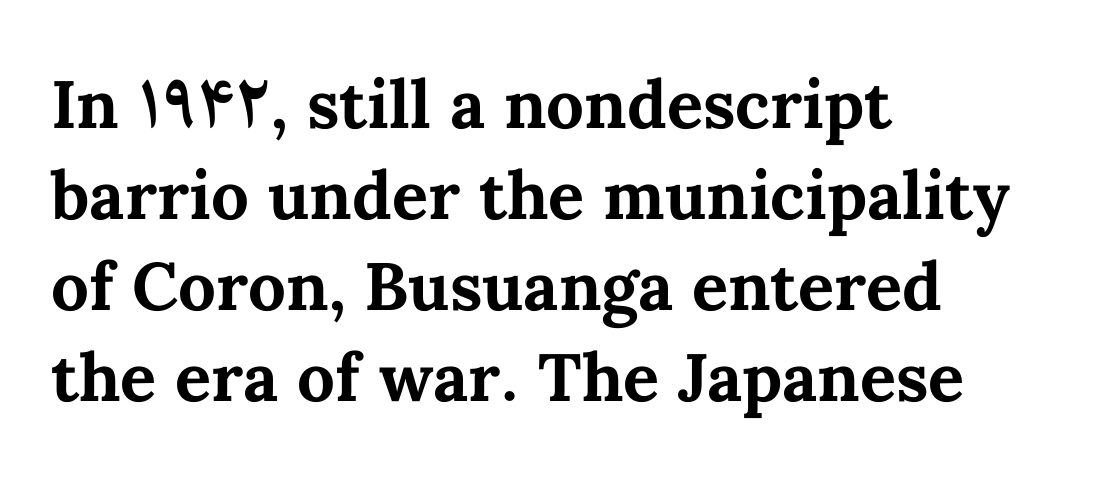
Q: Is the text bold? A: Yes.
Q: Is the text italic (slanted)? A: No, it is upright.
Q: Is the text underlined? A: No.
Q: How is the paragraph aligned? A: Left-aligned.
Q: Is the spacing between letters normal or unusually wide? A: Normal.
Q: Is the spacing between lines tight, normal or loose? A: Normal.
Q: Width (condensed, normal, or wide)? A: Normal.
Q: Stroke contrast? A: Medium.
Q: x-height? A: Medium.
Q: Monospaced? A: No.
